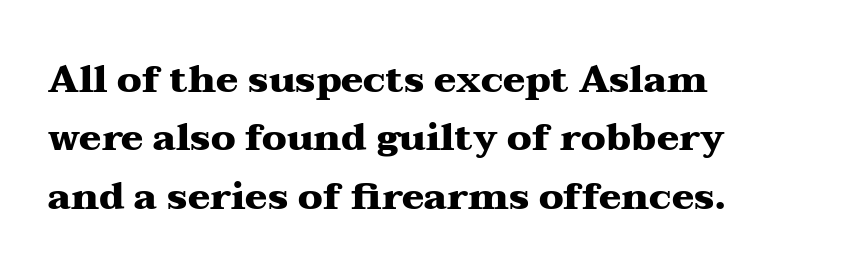
The rendering uses natural spacing where letterforms have individual widths. The typography opts for an upright posture over an oblique one. I'd call this a serif setting — the letters wear small feet. Leading matches the norm, producing a regular column. The strokes are fattened all the way to bold. Does extra space separate the letters? No, they use regular spacing.
